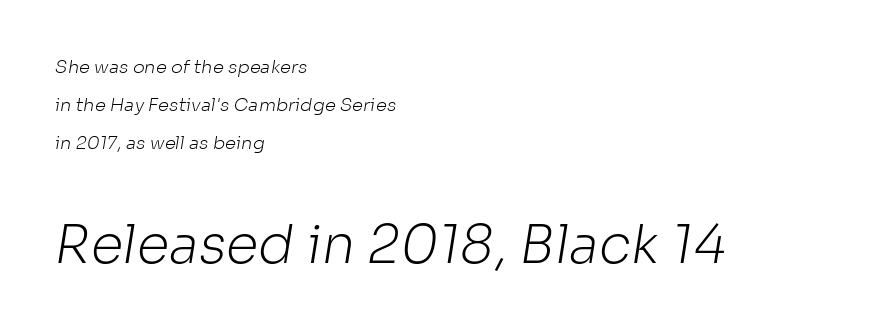
The image shows 53 px light sans-serif type; set left-aligned, loose line spacing (2.11x), normal letter spacing, not underlined; the second (bottom) block is 2.94x larger; low stroke contrast and a medium x-height.
